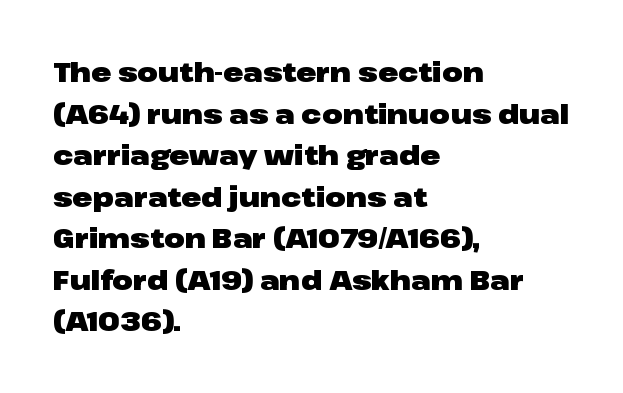
This sample keeps an unexceptional amount of space between lines. Which margin do the lines hug? The left one — the right edge is uneven. The specimen omits any rule beneath the text block's lines. Students, note that the glyphs here touch the page at normal intervals. This is heavy type, rendered in bold.
